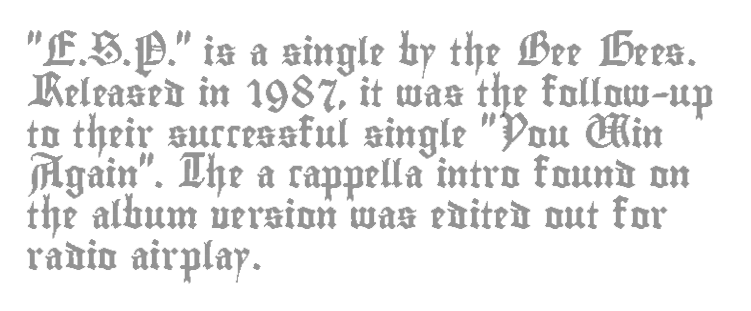
The image shows 27 px text type, upright; set left-aligned, normal line spacing (1.51x), normal letter spacing, not underlined.
